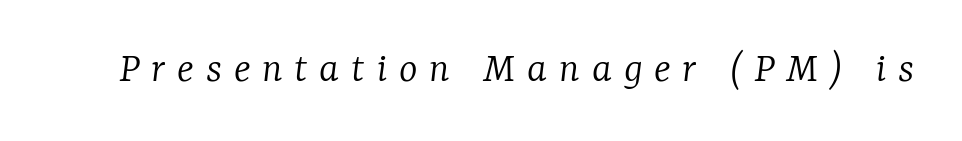
{"serif": "yes", "italic": "yes", "lean": "right", "slant_degrees": 7, "bold": "no", "weight": "light", "width": "normal", "stroke_contrast": "low", "x_height": "medium", "monospaced": "no", "underline": "no", "letter_spacing": "wide", "letter_spacing_em": 0.27, "glyph_px": 44}
